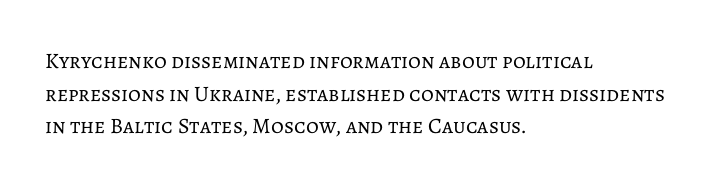
Rows of type keep a routine distance in the vertical direction. The space beneath each line is pristine and unruled. Which margin do the lines hug? The left one — the right edge is uneven. The letterforms sit shoulder to shoulder at normal distance.
